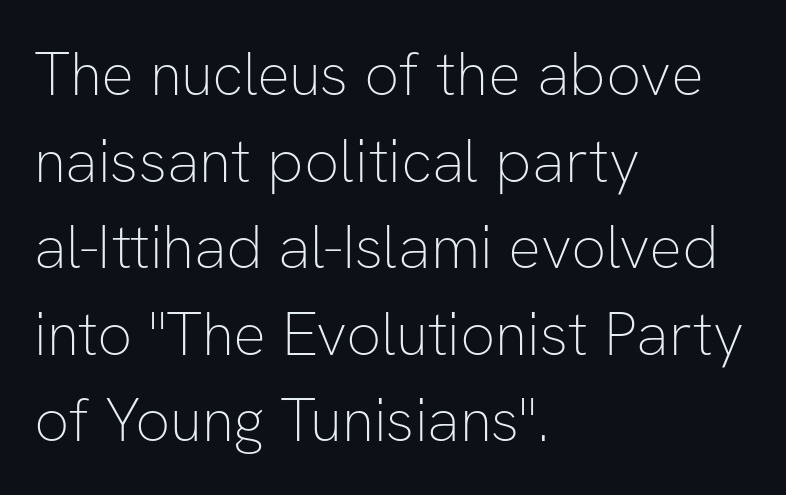
The image shows 61 px thin sans-serif type, upright; set left-aligned, normal line spacing (1.42x), normal letter spacing, not underlined; low stroke contrast and a medium x-height.
